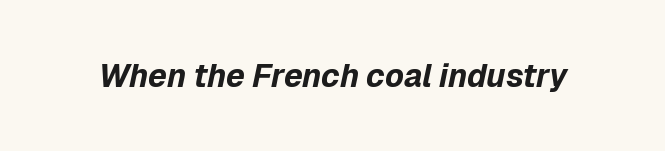
The image shows 32 px bold type, italic (leaning right); set normal letter spacing, not underlined; low stroke contrast and a medium x-height.
